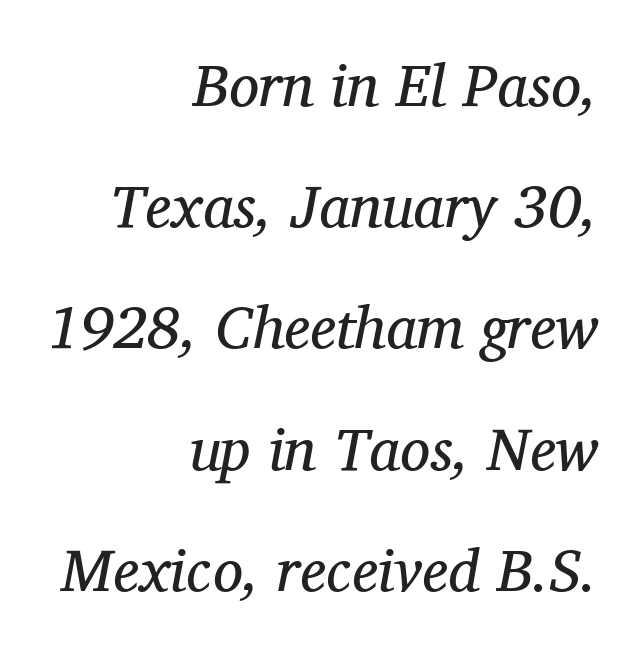
If you drew a ruler down the right edge, every line would touch it. Only glyphs here, with clear space below each row. Whoever set this chose breathing room over compactness in the vertical rhythm. Each word holds together tightly as a unit, with standard inter-letter gaps. Spacing verdict: proportional, widths tailored to each character. What kind of face is this? One with serifs.
